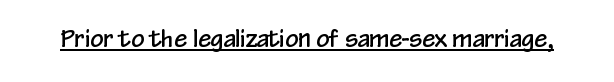
The image shows 23 px text type, upright; set normal letter spacing, underlined.
